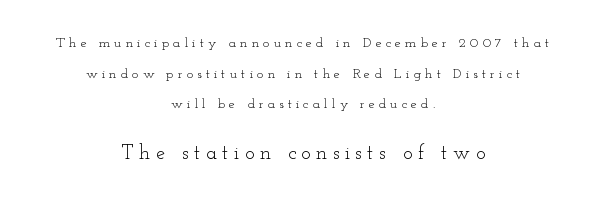
The image shows 20 px text type, upright; set centered, loose line spacing (2.18x), unusually wide letter spacing (+0.28 em), not underlined; the second (bottom) block is 1.43x larger.
